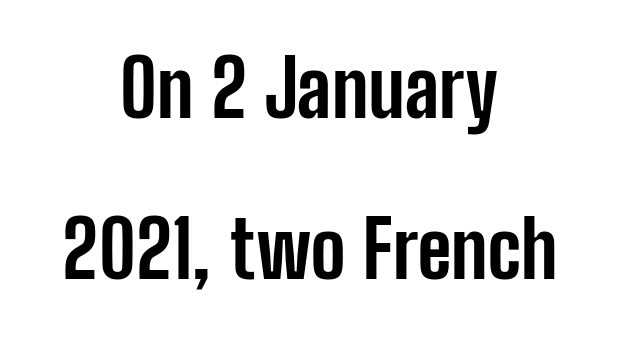
{"serif": "no", "italic": "no", "bold": "yes", "weight": "bold", "width": "condensed", "stroke_contrast": "low", "x_height": "medium", "monospaced": "no", "underline": "no", "align": "center", "line_spacing": "loose", "line_spacing_ratio": 2.06, "letter_spacing": "normal", "letter_spacing_em": 0.0, "glyph_px": 78}
